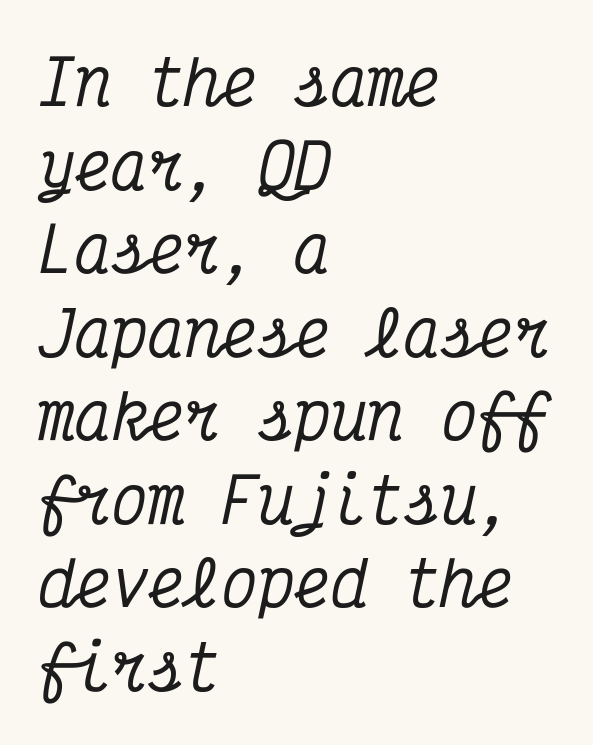
Q: Is the text italic (slanted)? A: Yes, it leans right by about 12 degrees.
Q: Is the typeface a serif or a sans-serif typeface? A: Serif.
Q: Is the text underlined? A: No.
Q: How is the paragraph aligned? A: Left-aligned.
Q: Is the spacing between letters normal or unusually wide? A: Normal.
Q: Is the spacing between lines tight, normal or loose? A: Normal.
Q: Width (condensed, normal, or wide)? A: Condensed.
Q: Stroke contrast? A: Medium.
Q: x-height? A: Medium.
Q: Monospaced? A: Yes.
